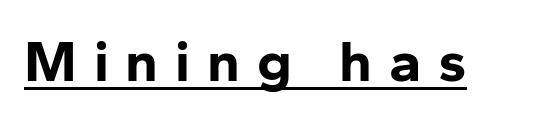
The image shows 58 px bold sans-serif type, upright; set unusually wide letter spacing (+0.29 em), underlined; low stroke contrast and a medium x-height.
